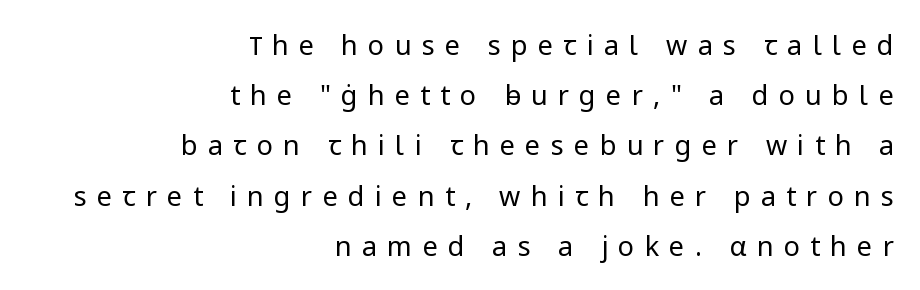
The image shows 27 px text type, upright; set right-aligned, line spacing 1.86x, unusually wide letter spacing (+0.38 em), not underlined.
